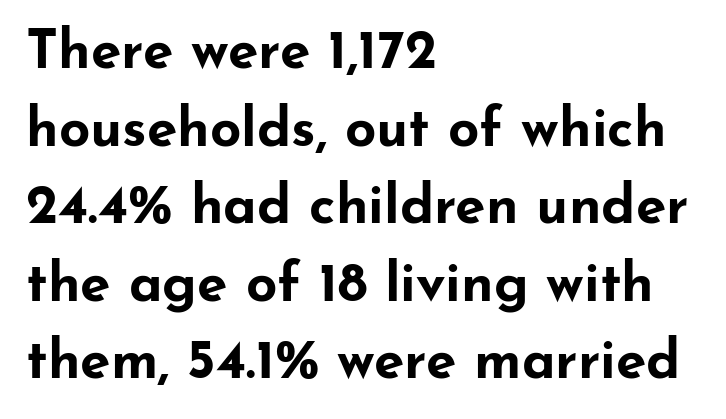
Q: Is the text bold? A: Yes.
Q: Is the text italic (slanted)? A: No, it is upright.
Q: Is the typeface a serif or a sans-serif typeface? A: Sans-serif.
Q: Is the text underlined? A: No.
Q: How is the paragraph aligned? A: Left-aligned.
Q: Is the spacing between letters normal or unusually wide? A: Normal.
Q: Is the spacing between lines tight, normal or loose? A: Normal.
Q: Width (condensed, normal, or wide)? A: Wide.
Q: Stroke contrast? A: Low.
Q: x-height? A: Small.
Q: Monospaced? A: No.
